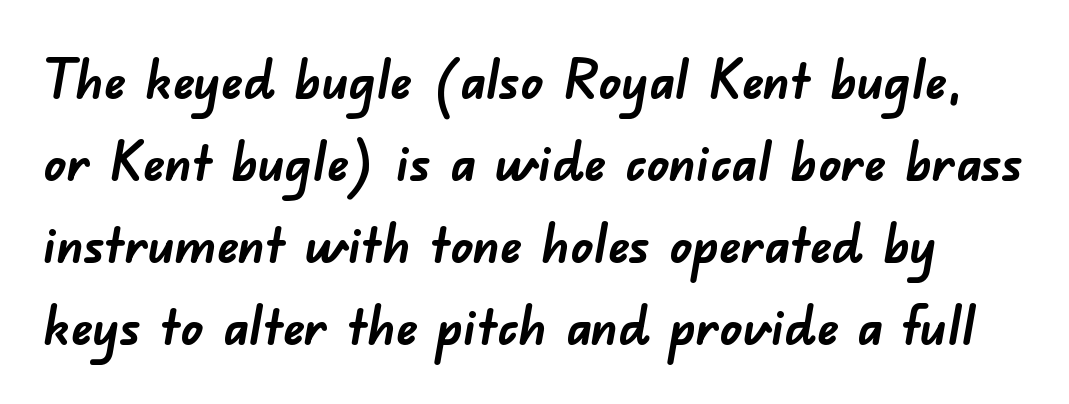
{"serif": "no", "bold": "yes", "weight": "semibold", "width": "normal", "stroke_contrast": "low", "x_height": "small", "monospaced": "no", "underline": "no", "line_spacing": "normal", "line_spacing_ratio": 1.52, "letter_spacing": "normal", "letter_spacing_em": 0.0, "glyph_px": 54}
